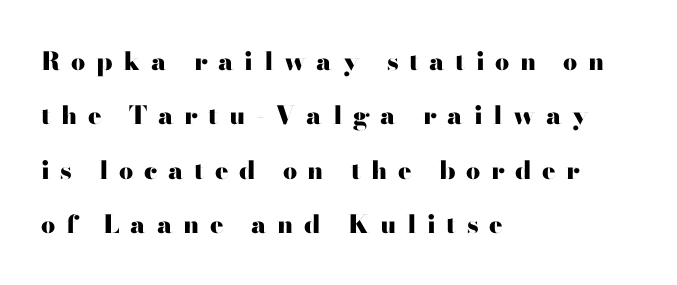
{"italic": "no", "bold": "yes", "underline": "no", "align": "left", "line_spacing": "loose", "line_spacing_ratio": 2.18, "letter_spacing": "wide", "letter_spacing_em": 0.42, "glyph_px": 25}
